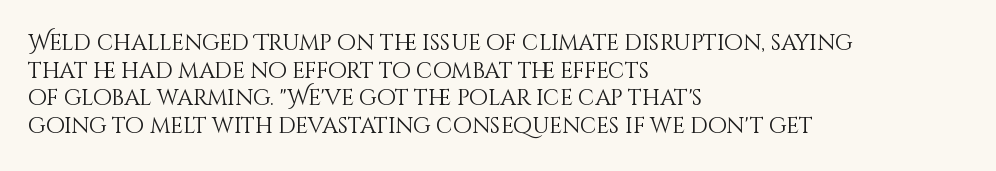
Q: Is the text bold? A: No.
Q: Is the text italic (slanted)? A: No, it is upright.
Q: Is the text underlined? A: No.
Q: How is the paragraph aligned? A: Left-aligned.
Q: Is the spacing between letters normal or unusually wide? A: Normal.
Q: Is the spacing between lines tight, normal or loose? A: Normal.
